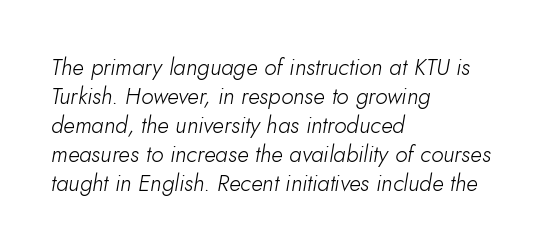
Q: Is the text bold? A: No.
Q: Is the text italic (slanted)? A: Yes, it leans right by about 10 degrees.
Q: Is the text underlined? A: No.
Q: How is the paragraph aligned? A: Left-aligned.
Q: Is the spacing between letters normal or unusually wide? A: Normal.
Q: Is the spacing between lines tight, normal or loose? A: Normal.
